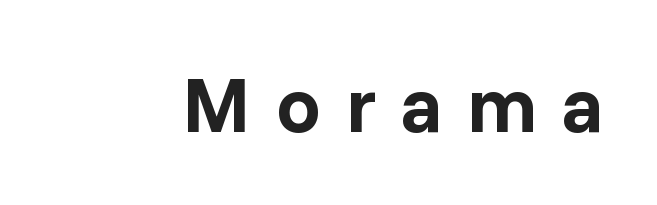
{"serif": "no", "italic": "no", "bold": "yes", "weight": "bold", "width": "normal", "stroke_contrast": "low", "x_height": "medium", "monospaced": "no", "underline": "no", "letter_spacing": "wide", "letter_spacing_em": 0.31, "glyph_px": 79}
